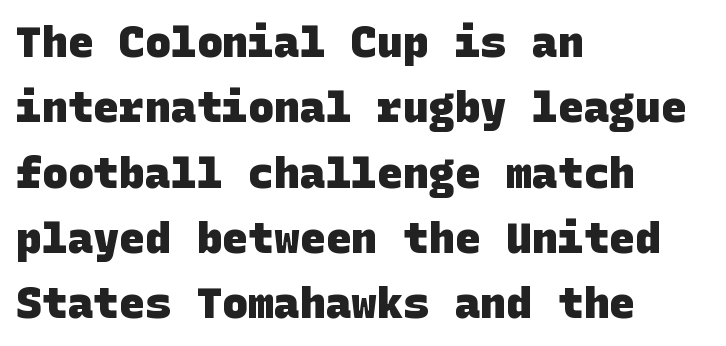
Serifs: no, the terminals of the letterforms are clean. The rows are spaced the way most documents space them. A full-strength bold gives these letters their thick strokes. The rag falls on the right side of this text block. Nothing unusual about the tracking: characters are spaced as the font intends. The foot of each line stays bare and open.
